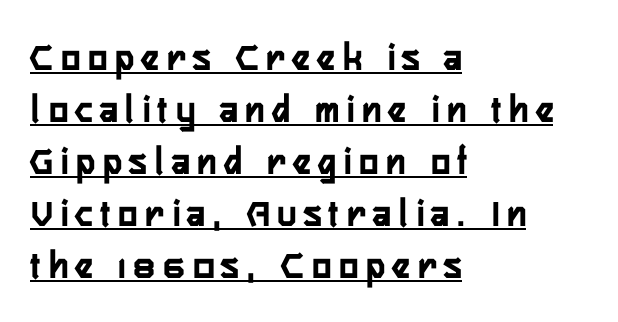
Q: Is the text bold? A: Yes.
Q: Is the text italic (slanted)? A: No, it is upright.
Q: Is the typeface a serif or a sans-serif typeface? A: Sans-serif.
Q: Is the text underlined? A: Yes.
Q: How is the paragraph aligned? A: Left-aligned.
Q: Is the spacing between letters normal or unusually wide? A: Unusually wide.
Q: Is the spacing between lines tight, normal or loose? A: Normal.
Q: Width (condensed, normal, or wide)? A: Condensed.
Q: Stroke contrast? A: Low.
Q: x-height? A: Medium.
Q: Monospaced? A: No.
